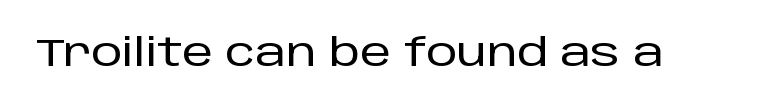
Q: Is the text italic (slanted)? A: No, it is upright.
Q: Is the typeface a serif or a sans-serif typeface? A: Sans-serif.
Q: Is the text underlined? A: No.
Q: Is the spacing between letters normal or unusually wide? A: Normal.
Q: Width (condensed, normal, or wide)? A: Normal.
Q: Stroke contrast? A: Low.
Q: x-height? A: Large.
Q: Monospaced? A: No.
